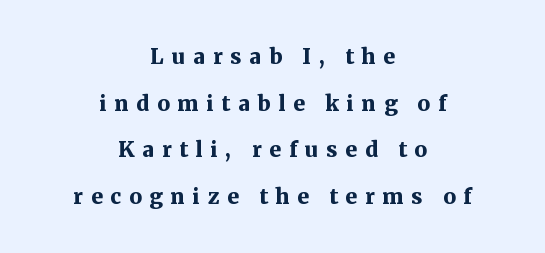
The image shows 21 px bold type, upright; set centered, loose line spacing (2.22x), unusually wide letter spacing (+0.37 em), not underlined.
